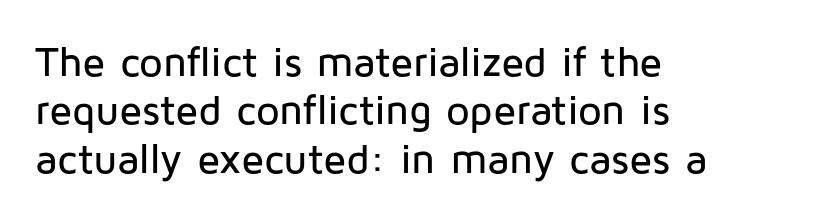
The image shows 42 px sans-serif type, upright; set left-aligned, tight line spacing (1.15x), normal letter spacing, not underlined; low stroke contrast and a medium x-height.
